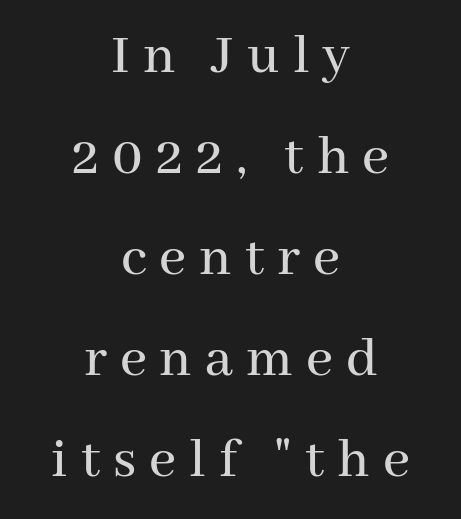
{"serif": "yes", "italic": "no", "width": "normal", "stroke_contrast": "medium", "x_height": "medium", "monospaced": "no", "underline": "no", "align": "center", "line_spacing_ratio": 1.71, "letter_spacing": "wide", "letter_spacing_em": 0.22, "glyph_px": 59}
